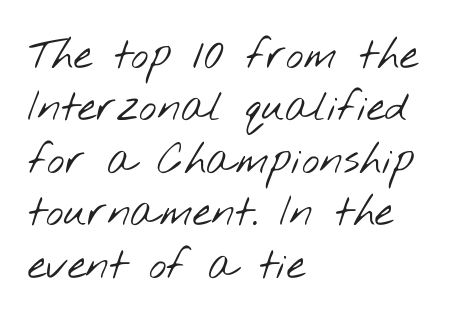
{"serif": "no", "bold": "no", "weight": "light", "width": "wide", "stroke_contrast": "low", "x_height": "small", "monospaced": "no", "underline": "no", "align": "left", "line_spacing": "normal", "line_spacing_ratio": 1.25, "letter_spacing": "normal", "letter_spacing_em": 0.0, "glyph_px": 42}
